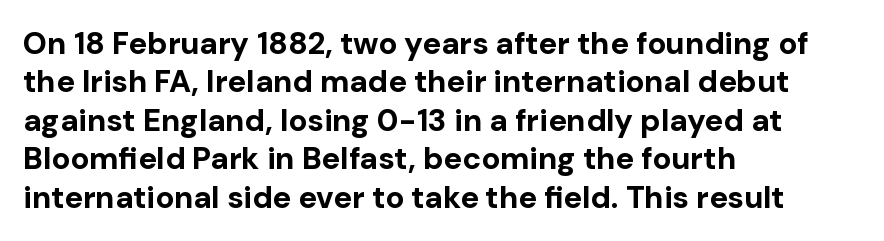
The image shows 31 px bold sans-serif type, upright; set left-aligned, line spacing 1.24x, normal letter spacing, not underlined; low stroke contrast and a medium x-height.
